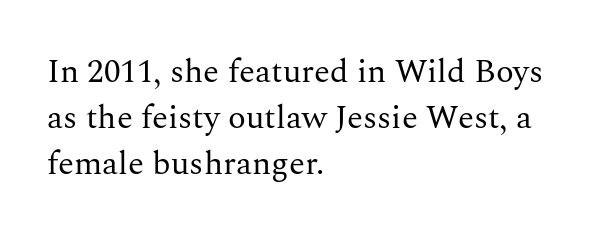
{"serif": "yes", "italic": "no", "bold": "no", "weight": "regular", "width": "normal", "stroke_contrast": "medium", "x_height": "medium", "monospaced": "no", "underline": "no", "align": "left", "line_spacing": "normal", "line_spacing_ratio": 1.4, "letter_spacing": "normal", "letter_spacing_em": 0.0, "glyph_px": 33}
